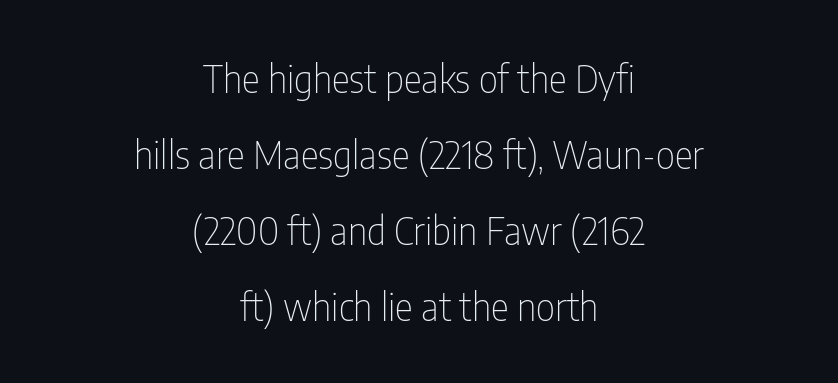
The image shows 38 px thin, condensed sans-serif type, upright; set centered, loose line spacing (2.0x), normal letter spacing, not underlined; low stroke contrast and a medium x-height.
